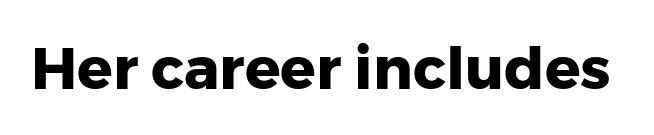
Q: Is the text bold? A: Yes.
Q: Is the text italic (slanted)? A: No, it is upright.
Q: Is the typeface a serif or a sans-serif typeface? A: Sans-serif.
Q: Is the text underlined? A: No.
Q: Is the spacing between letters normal or unusually wide? A: Normal.
Q: Width (condensed, normal, or wide)? A: Normal.
Q: Stroke contrast? A: Low.
Q: x-height? A: Medium.
Q: Monospaced? A: No.
